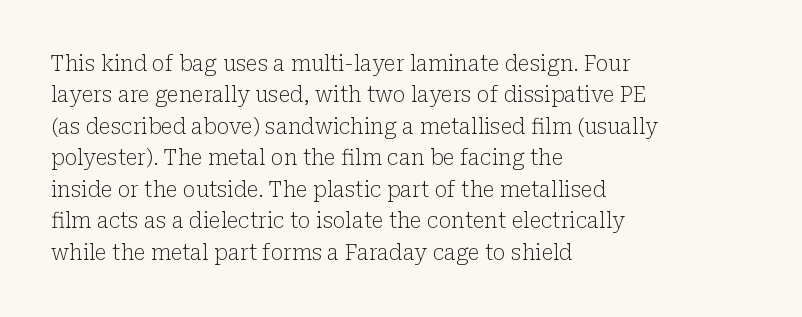
The image shows 21 px text type, upright; set left-aligned, normal line spacing (1.5x), normal letter spacing, not underlined.
